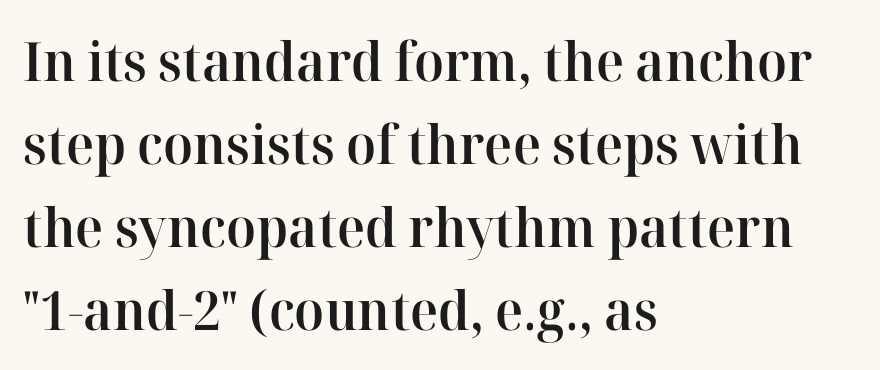
The image shows 54 px semibold serif type, upright; set left-aligned, normal line spacing (1.54x), normal letter spacing, not underlined; high stroke contrast and a medium x-height.
